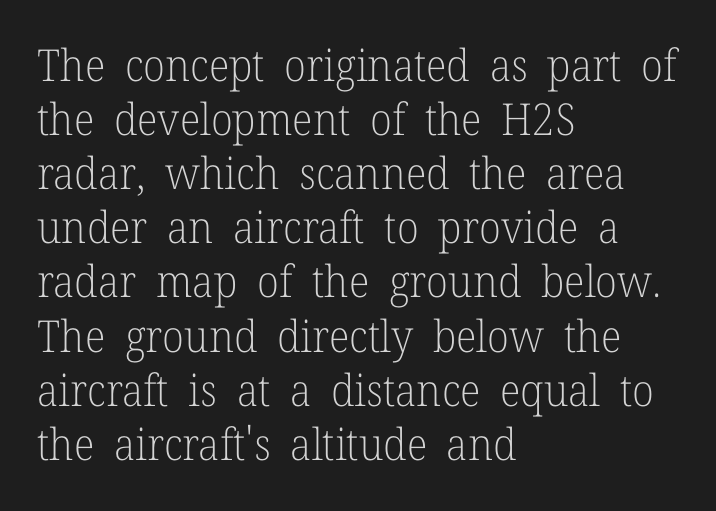
Is this a fixed-width face? No — the glyphs have proportional, varying widths. A classic flush-left, rag-right setting is used for this passage. Stems here are at most as thick as an everyday book face. This is serif lettering, the kind often seen in printed books.
